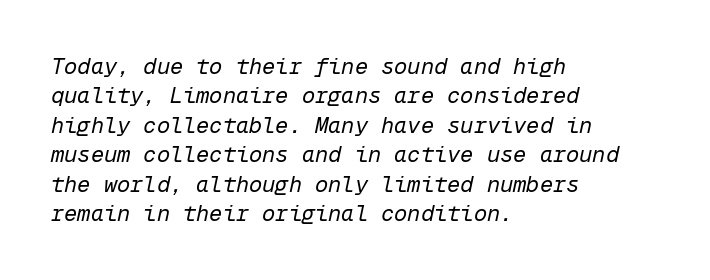
The image shows 22 px text type, italic (leaning right); set left-aligned, normal line spacing (1.34x), normal letter spacing, not underlined.
